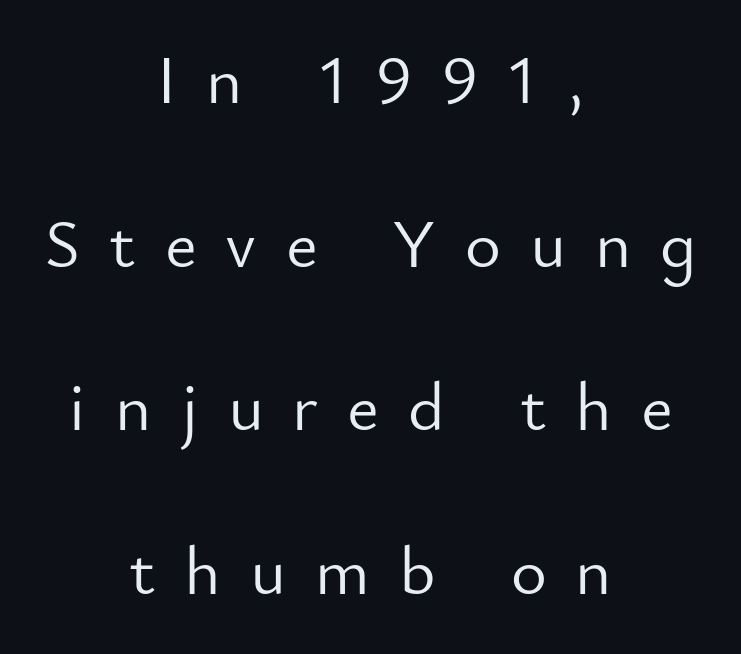
{"serif": "no", "italic": "no", "bold": "no", "weight": "light", "width": "normal", "stroke_contrast": "low", "x_height": "small", "monospaced": "no", "underline": "no", "align": "center", "line_spacing": "loose", "line_spacing_ratio": 2.37, "letter_spacing": "wide", "letter_spacing_em": 0.42, "glyph_px": 69}
